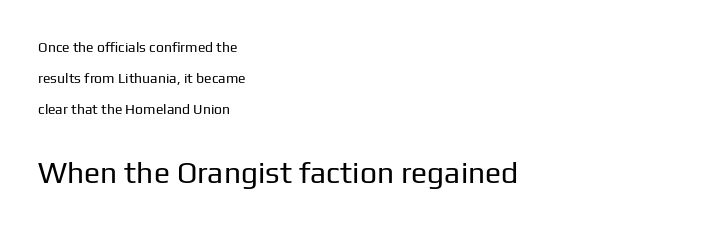
The image shows 30 px regular-weight sans-serif type, upright; set left-aligned, loose line spacing (2.2x), normal letter spacing, not underlined; the second (bottom) block is 2.14x larger; low stroke contrast and a medium x-height.
